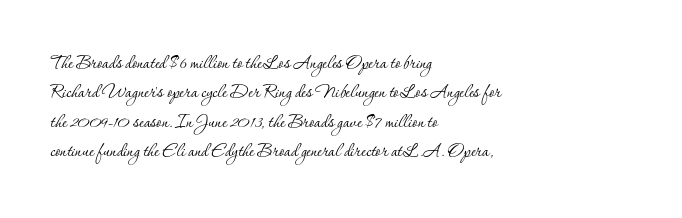
Q: Is the text bold? A: No.
Q: Is the text italic (slanted)? A: Yes.
Q: Is the text underlined? A: No.
Q: How is the paragraph aligned? A: Left-aligned.
Q: Is the spacing between letters normal or unusually wide? A: Normal.
Q: Is the spacing between lines tight, normal or loose? A: Normal.
